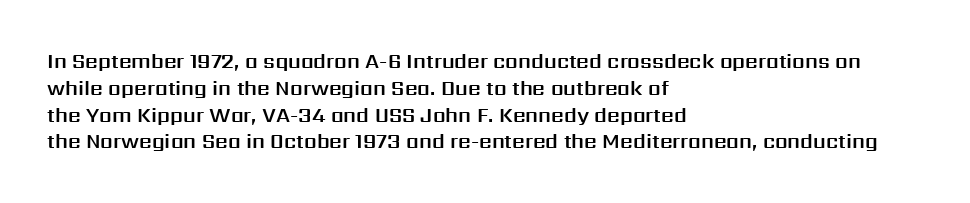
Q: Is the text italic (slanted)? A: No, it is upright.
Q: Is the text underlined? A: No.
Q: How is the paragraph aligned? A: Left-aligned.
Q: Is the spacing between letters normal or unusually wide? A: Normal.
Q: Is the spacing between lines tight, normal or loose? A: Normal.
